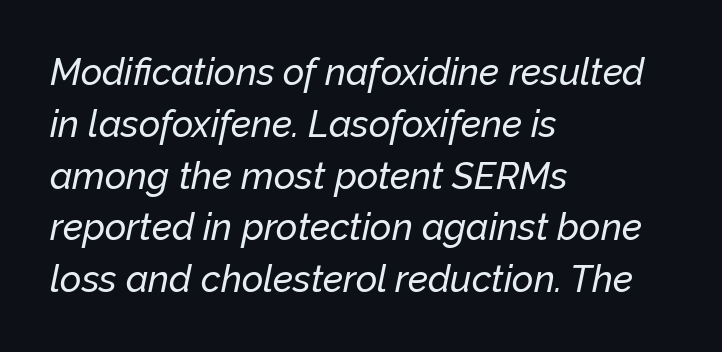
The image shows 37 px text type, italic (leaning right); set left-aligned, normal line spacing (1.4x), normal letter spacing, not underlined; low stroke contrast and a medium x-height.
